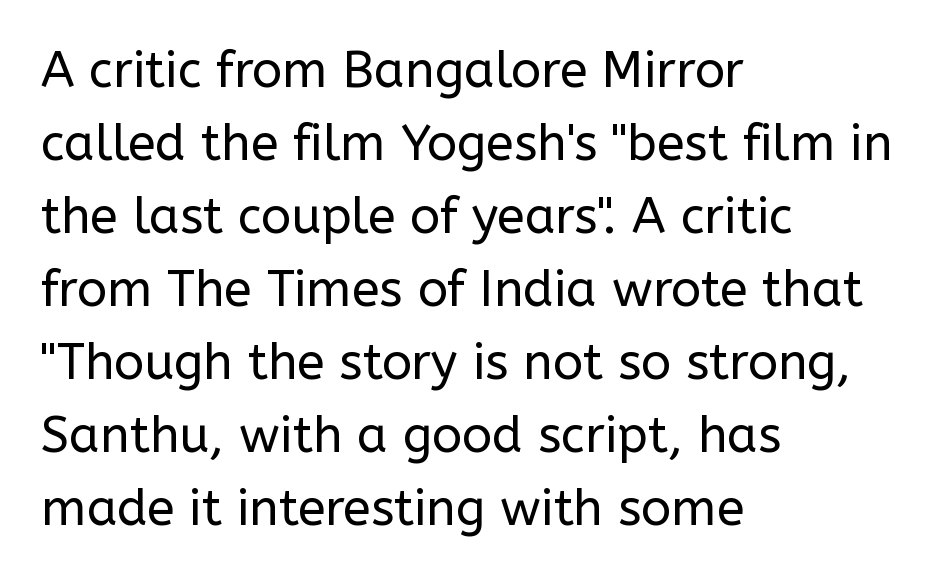
The image shows 50 px regular-weight sans-serif type, upright; set left-aligned, normal line spacing (1.46x), normal letter spacing, not underlined; low stroke contrast and a medium x-height.
